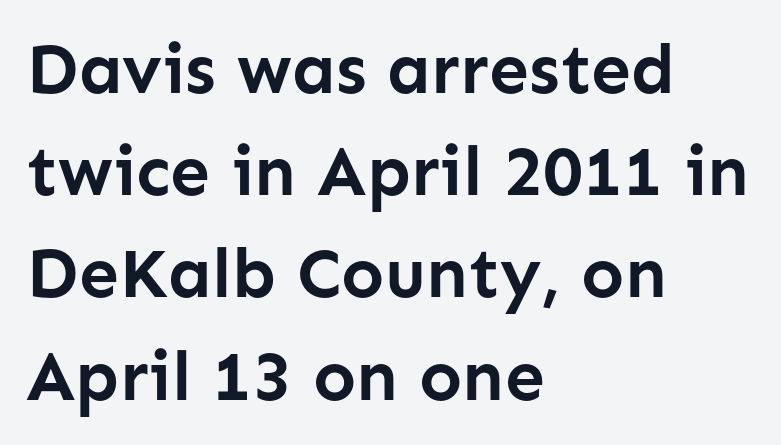
Q: Is the text bold? A: Yes.
Q: Is the text italic (slanted)? A: No, it is upright.
Q: Is the typeface a serif or a sans-serif typeface? A: Sans-serif.
Q: Is the text underlined? A: No.
Q: How is the paragraph aligned? A: Left-aligned.
Q: Is the spacing between letters normal or unusually wide? A: Normal.
Q: Is the spacing between lines tight, normal or loose? A: Normal.
Q: Width (condensed, normal, or wide)? A: Normal.
Q: Stroke contrast? A: Low.
Q: x-height? A: Medium.
Q: Monospaced? A: No.
